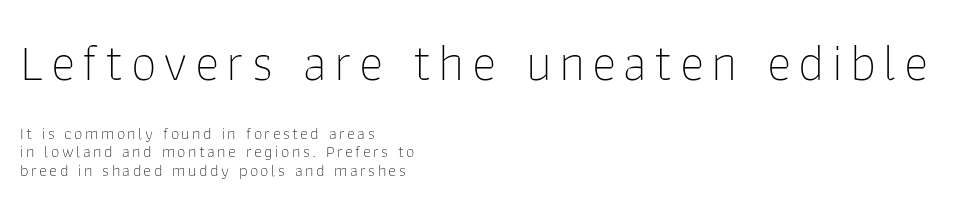
Q: Is the text bold? A: No.
Q: Is the text italic (slanted)? A: No, it is upright.
Q: Is the typeface a serif or a sans-serif typeface? A: Sans-serif.
Q: Is the text underlined? A: No.
Q: How is the paragraph aligned? A: Left-aligned.
Q: Is the spacing between lines tight, normal or loose? A: Tight.
Q: Which block of text is set in a larger size, the first (top) or the second (bottom)? A: The first (top) one.
Q: Width (condensed, normal, or wide)? A: Normal.
Q: Stroke contrast? A: Low.
Q: x-height? A: Medium.
Q: Monospaced? A: No.
